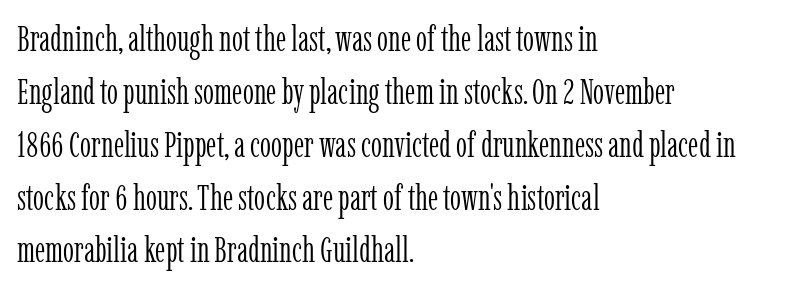
The image shows 35 px light, condensed serif type, upright; set left-aligned, normal line spacing (1.51x), normal letter spacing, not underlined; low stroke contrast and a medium x-height.
